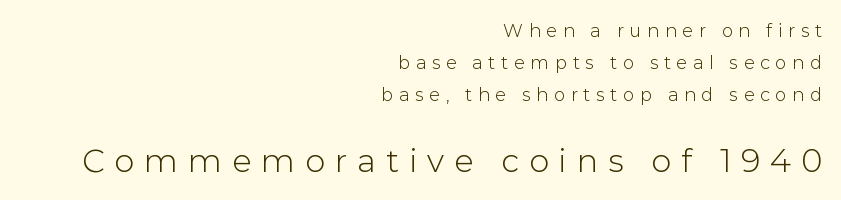
The image shows 32 px sans-serif type, upright; set right-aligned, line spacing 1.78x, unusually wide letter spacing (+0.31 em), not underlined; the second (bottom) block is 1.78x larger; low stroke contrast and a medium x-height.
